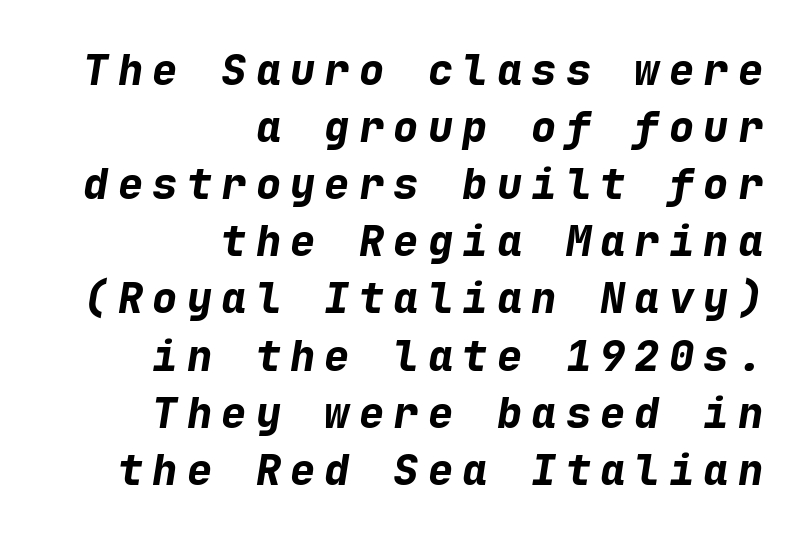
The image shows 42 px bold type, italic (leaning right), monospaced; set right-aligned, normal line spacing (1.36x), unusually wide letter spacing (+0.22 em), not underlined; low stroke contrast and a medium x-height.
